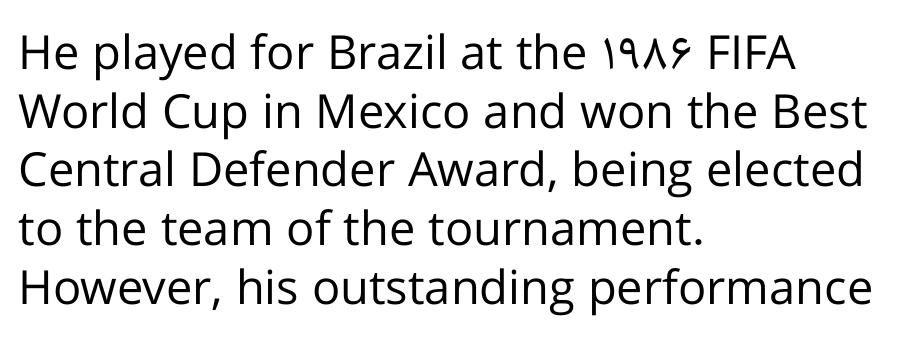
A typesetter would label this face a sans. The specimen reads as upright at a glance. The letters advance in unequal steps, a hallmark of proportional type. Standard letterfit; no display-style spreading of the glyphs.
